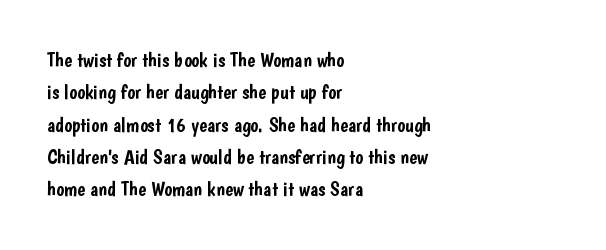
The image shows 21 px text type, upright; set left-aligned, normal line spacing (1.54x), normal letter spacing, not underlined.
